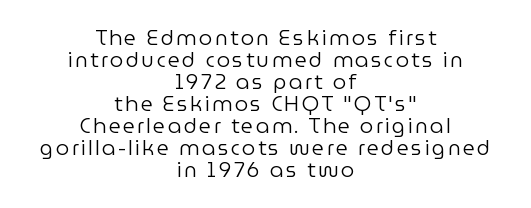
Q: Is the text bold? A: No.
Q: Is the text italic (slanted)? A: No, it is upright.
Q: Is the text underlined? A: No.
Q: How is the paragraph aligned? A: Centered.
Q: Is the spacing between lines tight, normal or loose? A: Tight.
